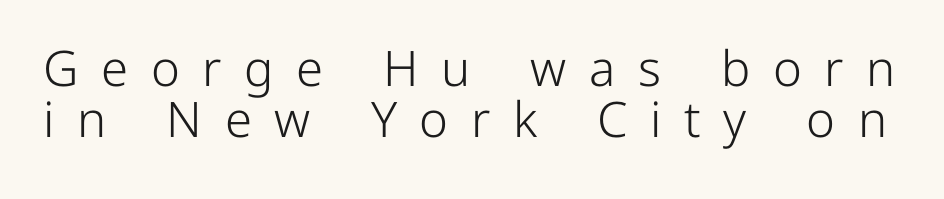
{"serif": "no", "italic": "no", "bold": "no", "weight": "light", "width": "normal", "stroke_contrast": "low", "x_height": "medium", "monospaced": "no", "underline": "no", "line_spacing": "tight", "line_spacing_ratio": 1.04, "letter_spacing": "wide", "letter_spacing_em": 0.46, "glyph_px": 49}
